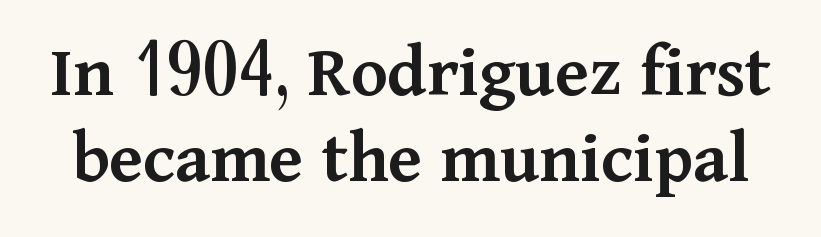
Q: Is the text bold? A: Semi-bold.
Q: Is the text italic (slanted)? A: No, it is upright.
Q: Is the typeface a serif or a sans-serif typeface? A: Serif.
Q: Is the text underlined? A: No.
Q: Is the spacing between letters normal or unusually wide? A: Normal.
Q: Is the spacing between lines tight, normal or loose? A: Tight.
Q: Width (condensed, normal, or wide)? A: Normal.
Q: Stroke contrast? A: Medium.
Q: x-height? A: Medium.
Q: Monospaced? A: No.
